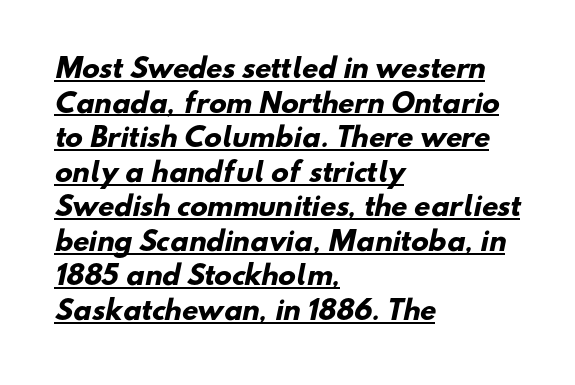
{"bold": "yes", "underline": "yes", "align": "left", "line_spacing": "normal", "line_spacing_ratio": 1.33, "letter_spacing": "normal", "letter_spacing_em": 0.0, "glyph_px": 26}
